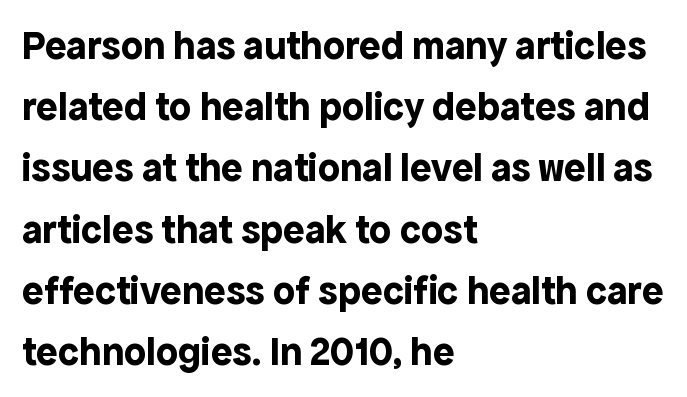
Q: Is the text bold? A: Yes.
Q: Is the text italic (slanted)? A: No, it is upright.
Q: Is the typeface a serif or a sans-serif typeface? A: Sans-serif.
Q: Is the text underlined? A: No.
Q: How is the paragraph aligned? A: Left-aligned.
Q: Is the spacing between letters normal or unusually wide? A: Normal.
Q: Is the spacing between lines tight, normal or loose? A: Normal.
Q: Width (condensed, normal, or wide)? A: Normal.
Q: x-height? A: Medium.
Q: Monospaced? A: No.
